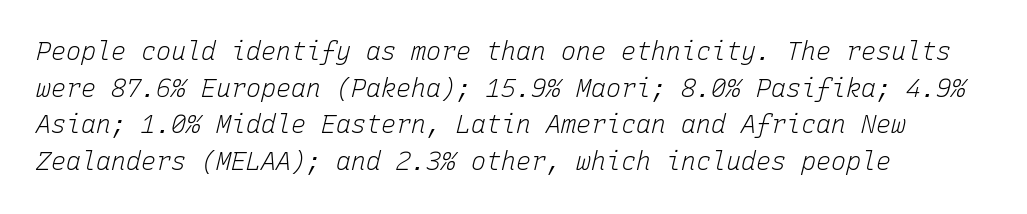
Q: Is the text bold? A: No.
Q: Is the text italic (slanted)? A: Yes, it leans right by about 15 degrees.
Q: Is the text underlined? A: No.
Q: How is the paragraph aligned? A: Left-aligned.
Q: Is the spacing between letters normal or unusually wide? A: Normal.
Q: Is the spacing between lines tight, normal or loose? A: Normal.
